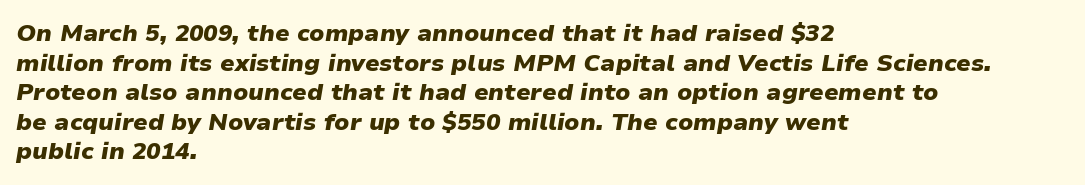
Q: Is the text bold? A: Yes.
Q: Is the text italic (slanted)? A: Yes, it leans right by about 9 degrees.
Q: Is the text underlined? A: No.
Q: How is the paragraph aligned? A: Left-aligned.
Q: Is the spacing between letters normal or unusually wide? A: Normal.
